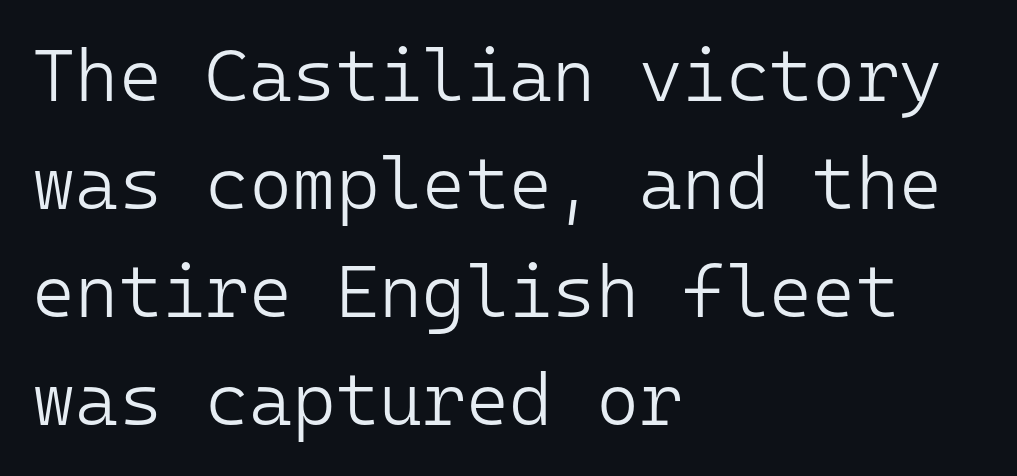
Q: Is the text bold? A: No.
Q: Is the text italic (slanted)? A: No, it is upright.
Q: Is the typeface a serif or a sans-serif typeface? A: Sans-serif.
Q: Is the text underlined? A: No.
Q: How is the paragraph aligned? A: Left-aligned.
Q: Is the spacing between letters normal or unusually wide? A: Normal.
Q: Is the spacing between lines tight, normal or loose? A: Normal.
Q: Width (condensed, normal, or wide)? A: Normal.
Q: Stroke contrast? A: Low.
Q: x-height? A: Medium.
Q: Monospaced? A: Yes.
